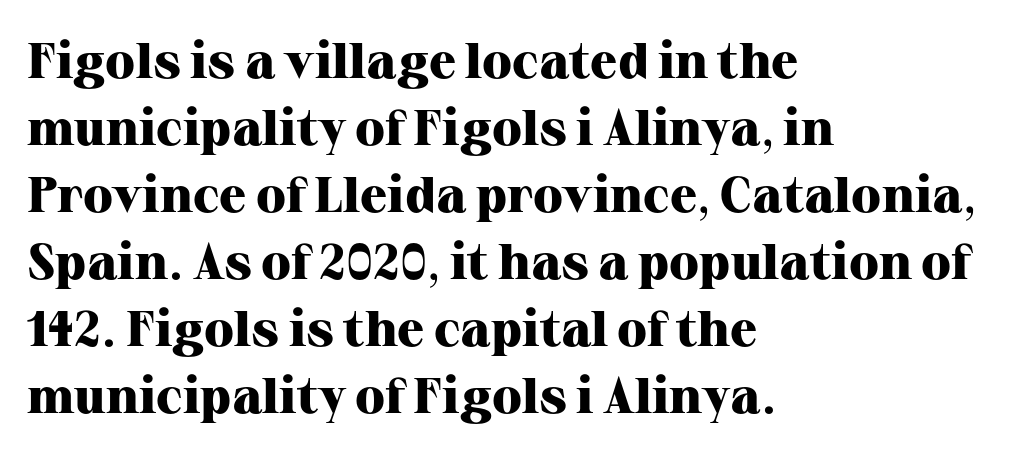
{"serif": "yes", "italic": "no", "bold": "yes", "weight": "heavy", "width": "normal", "stroke_contrast": "high", "x_height": "medium", "monospaced": "no", "underline": "no", "align": "left", "line_spacing": "normal", "line_spacing_ratio": 1.34, "letter_spacing": "normal", "letter_spacing_em": 0.0, "glyph_px": 50}
